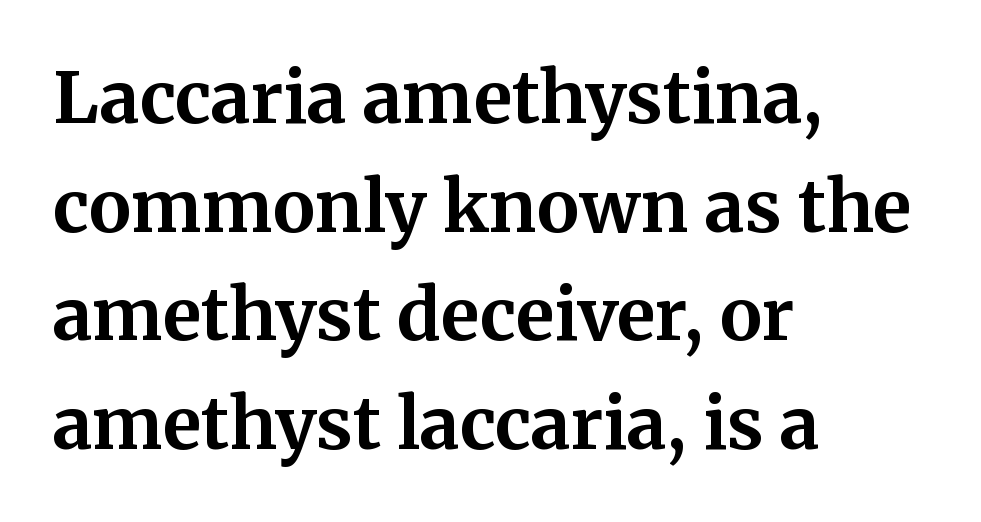
Q: Is the text bold? A: Yes.
Q: Is the text italic (slanted)? A: No, it is upright.
Q: Is the typeface a serif or a sans-serif typeface? A: Serif.
Q: Is the text underlined? A: No.
Q: How is the paragraph aligned? A: Left-aligned.
Q: Is the spacing between letters normal or unusually wide? A: Normal.
Q: Is the spacing between lines tight, normal or loose? A: Normal.
Q: Width (condensed, normal, or wide)? A: Normal.
Q: Stroke contrast? A: Medium.
Q: x-height? A: Medium.
Q: Monospaced? A: No.
